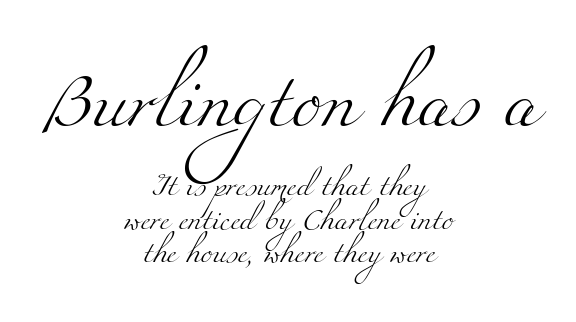
{"bold": "no", "weight": "light", "width": "wide", "stroke_contrast": "medium", "x_height": "small", "monospaced": "no", "underline": "no", "align": "center", "line_spacing": "normal", "line_spacing_ratio": 1.51, "letter_spacing": "normal", "letter_spacing_em": 0.0, "larger_block": "first", "size_ratio": 2.55, "glyph_px": 56}
